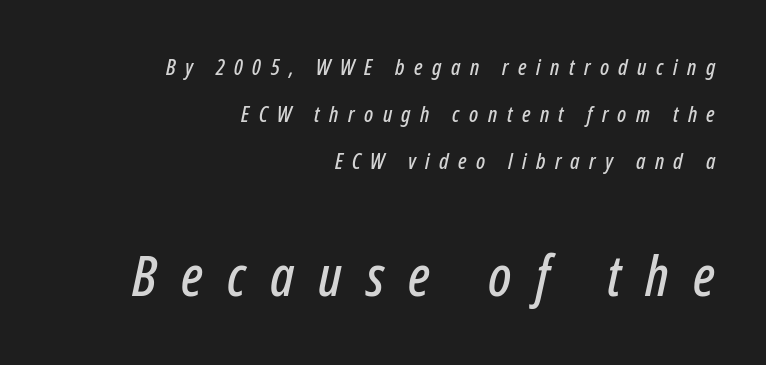
This sample uses expanded letter spacing, leaving extra air between glyphs. Regarding leading, the lines here are spaced well apart. Visually, the bottom section dominates because its glyphs are scaled up. Quick note: underline off. One-word summary of the alignment: right. Observe the lean: these are italic letterforms.
